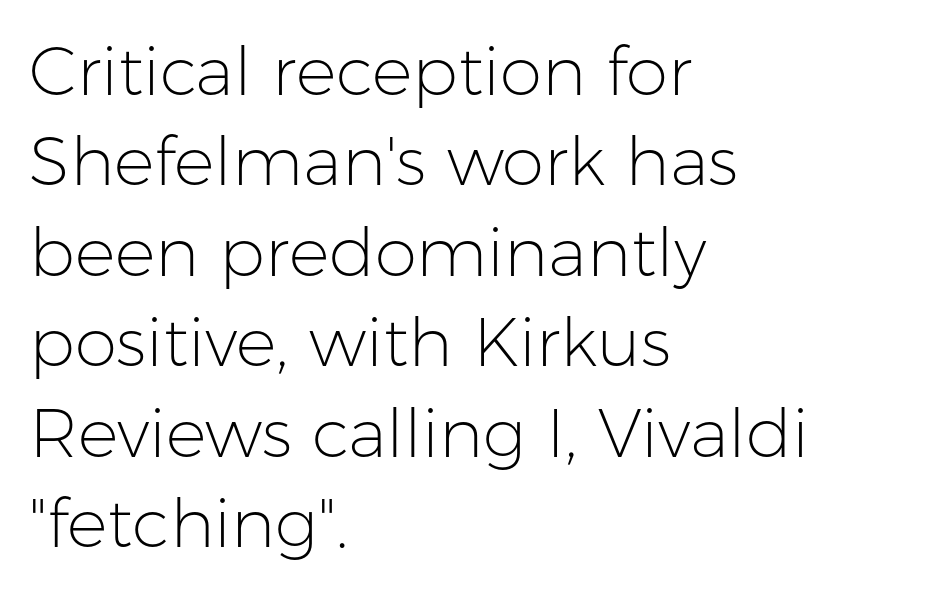
The image shows 68 px light sans-serif type, upright; set left-aligned, normal line spacing (1.33x), normal letter spacing, not underlined; low stroke contrast and a medium x-height.
